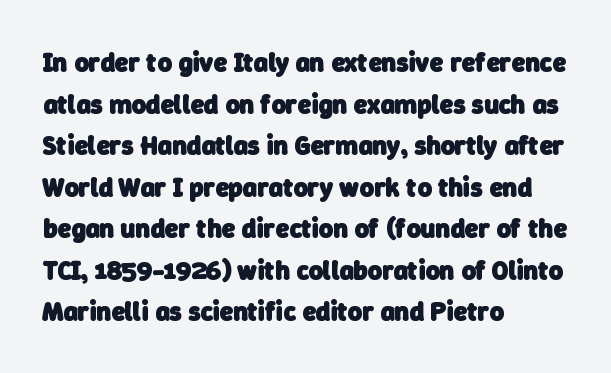
Q: Is the text bold? A: Yes.
Q: Is the text underlined? A: No.
Q: How is the paragraph aligned? A: Left-aligned.
Q: Is the spacing between letters normal or unusually wide? A: Normal.
Q: Is the spacing between lines tight, normal or loose? A: Normal.
